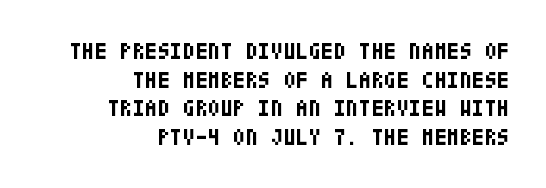
Q: Is the text bold? A: Yes.
Q: Is the text italic (slanted)? A: No, it is upright.
Q: Is the text underlined? A: No.
Q: How is the paragraph aligned? A: Right-aligned.
Q: Is the spacing between letters normal or unusually wide? A: Normal.
Q: Is the spacing between lines tight, normal or loose? A: Normal.
